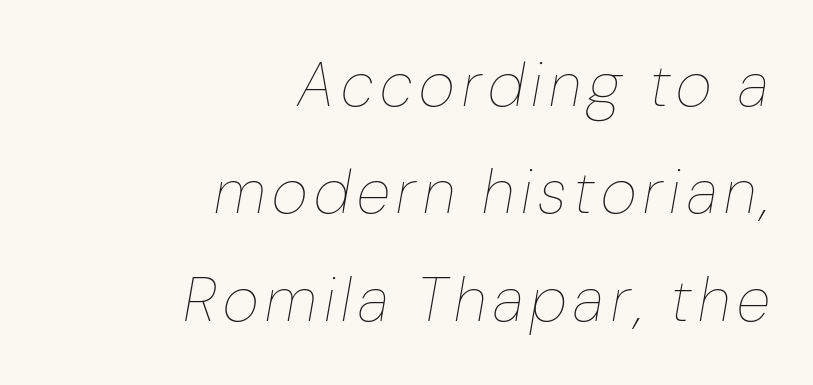
{"italic": "yes", "lean": "right", "slant_degrees": 10, "bold": "no", "weight": "thin", "width": "normal", "stroke_contrast": "low", "x_height": "medium", "monospaced": "no", "underline": "no", "align": "right", "line_spacing_ratio": 1.73, "glyph_px": 62}
